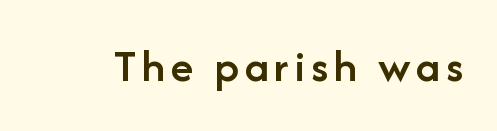
The rendering uses natural spacing where letterforms have individual widths. A typesetter would label this face a sans. Bold? Not quite — semibold, heavier than regular but stopping short. Rendered with straight, roman letterforms. The gap between lines stays unmarked.
